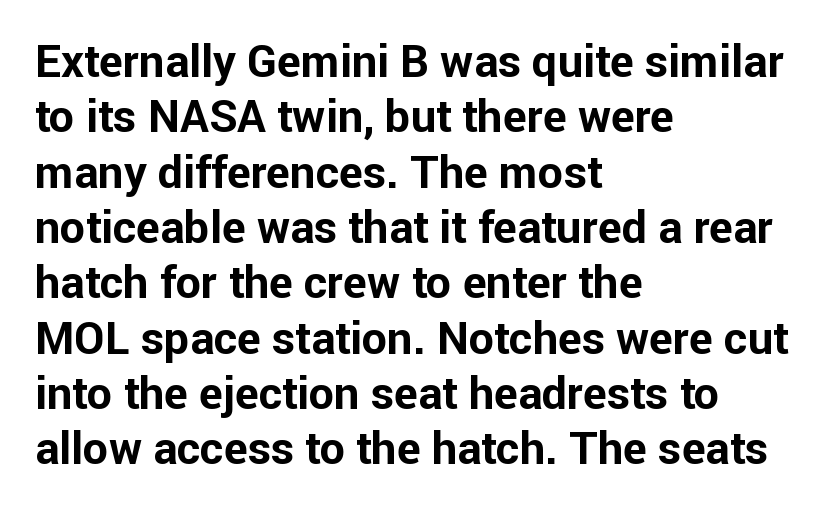
The image shows 45 px bold sans-serif type, upright; set left-aligned, line spacing 1.23x, normal letter spacing, not underlined; low stroke contrast and a medium x-height.
